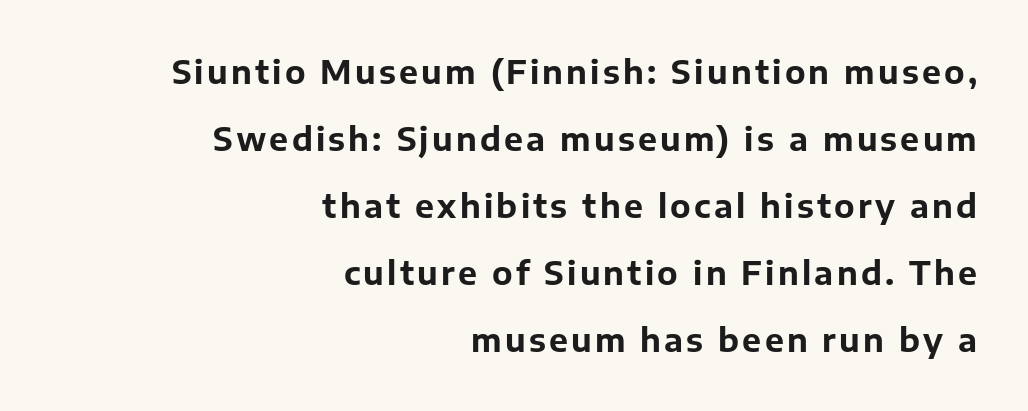
{"serif": "no", "italic": "no", "bold": "yes", "weight": "bold", "width": "normal", "stroke_contrast": "low", "x_height": "medium", "monospaced": "no", "underline": "no", "align": "right", "line_spacing": "loose", "line_spacing_ratio": 2.09, "glyph_px": 32}
